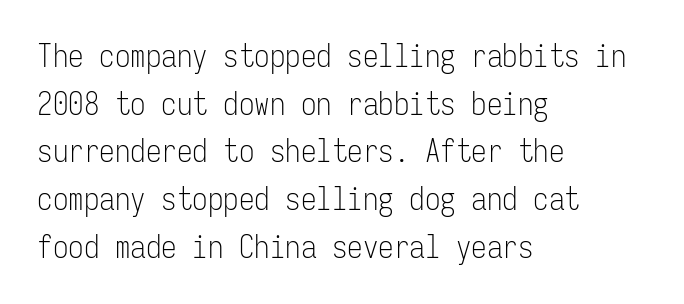
The image shows 31 px light, condensed sans-serif type, upright, monospaced; set left-aligned, normal line spacing (1.54x), normal letter spacing, not underlined; low stroke contrast and a medium x-height.
